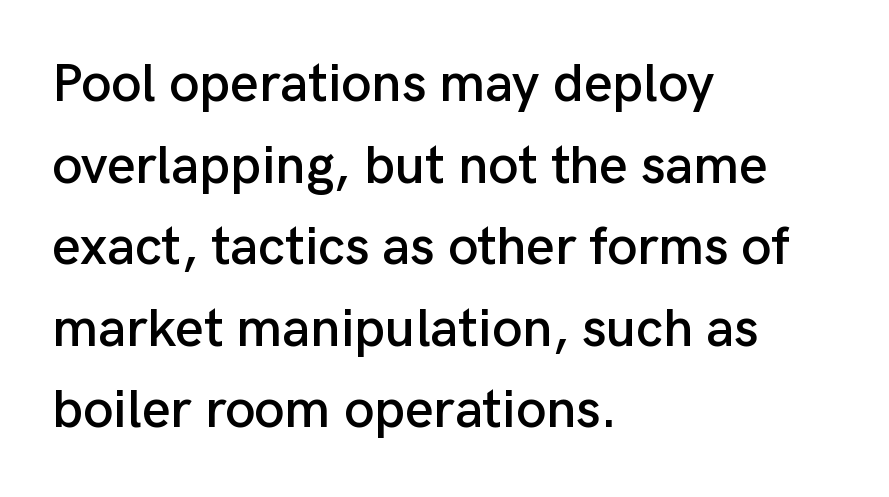
The image shows 54 px sans-serif type, upright; set left-aligned, normal line spacing (1.51x), normal letter spacing, not underlined; low stroke contrast and a medium x-height.
